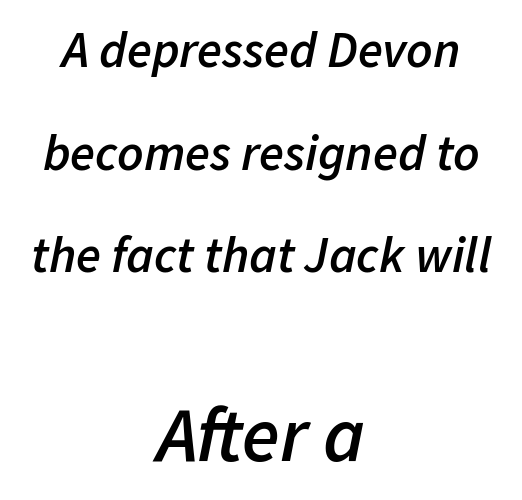
Q: Is the text bold? A: Semi-bold.
Q: Is the text italic (slanted)? A: Yes, it leans right by about 11 degrees.
Q: Is the text underlined? A: No.
Q: How is the paragraph aligned? A: Centered.
Q: Is the spacing between letters normal or unusually wide? A: Normal.
Q: Is the spacing between lines tight, normal or loose? A: Loose.
Q: Which block of text is set in a larger size, the first (top) or the second (bottom)? A: The second (bottom) one.
Q: Width (condensed, normal, or wide)? A: Normal.
Q: Stroke contrast? A: Low.
Q: x-height? A: Medium.
Q: Monospaced? A: No.
